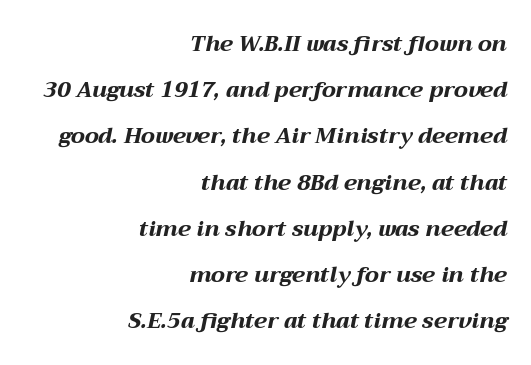
The image shows 22 px bold type, italic (leaning right); set right-aligned, loose line spacing (2.1x), normal letter spacing, not underlined.
